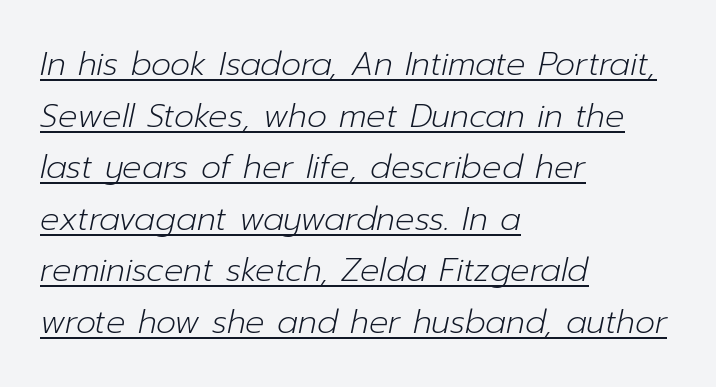
The lettering is marked with a stroke running underneath it. Reading down the block, your eye returns to a fixed left position each line. Looks like regular typesetting: each glyph gets only the width it needs. Letters have the restrained weight of plain body copy at most. The face used here is rendered with its standard letterfit.
